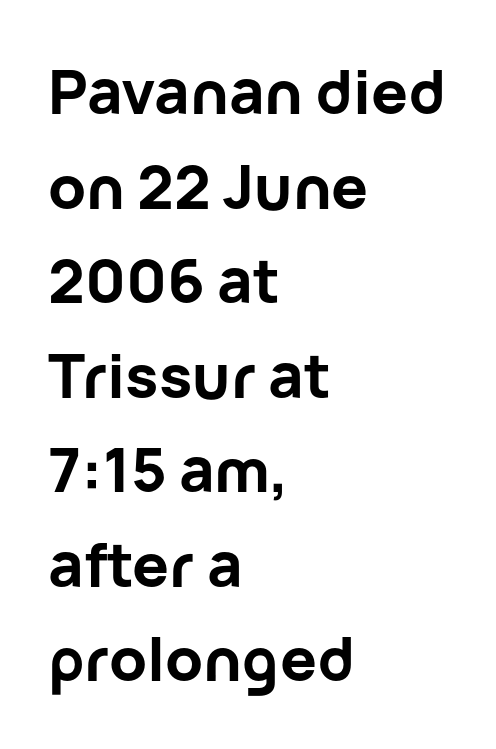
Q: Is the text bold? A: Yes.
Q: Is the text italic (slanted)? A: No, it is upright.
Q: Is the typeface a serif or a sans-serif typeface? A: Sans-serif.
Q: Is the text underlined? A: No.
Q: How is the paragraph aligned? A: Left-aligned.
Q: Is the spacing between letters normal or unusually wide? A: Normal.
Q: Is the spacing between lines tight, normal or loose? A: Normal.
Q: Width (condensed, normal, or wide)? A: Normal.
Q: Stroke contrast? A: Low.
Q: x-height? A: Medium.
Q: Monospaced? A: No.
